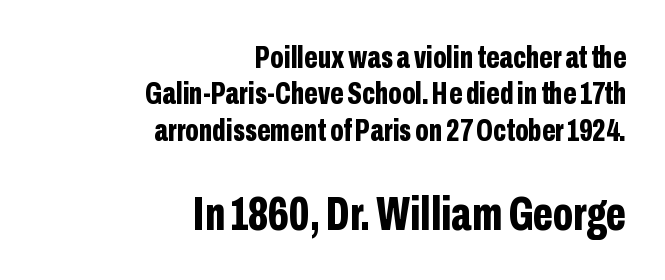
Serifs: no, the terminals of the letterforms are clean. These lines huddle together more closely than default settings would place them. Every row of glyphs terminates at an identical x-position on the right. The gaps between neighbouring characters are ordinary and unremarkable. Varying glyph widths throughout — classic text-font behaviour.
